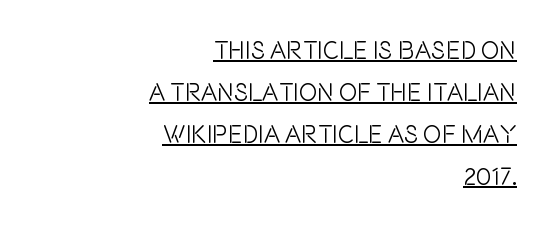
Q: Is the text italic (slanted)? A: No, it is upright.
Q: Is the text underlined? A: Yes.
Q: How is the paragraph aligned? A: Right-aligned.
Q: Is the spacing between letters normal or unusually wide? A: Normal.
Q: Is the spacing between lines tight, normal or loose? A: Normal.
